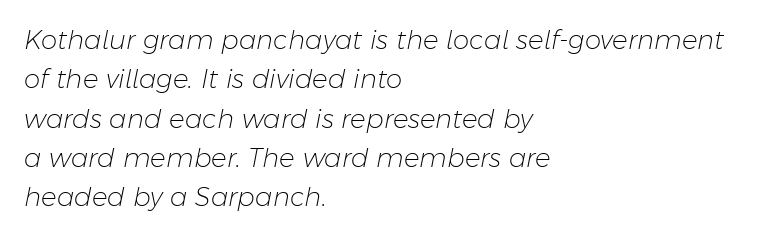
{"italic": "yes", "lean": "right", "slant_degrees": 11, "bold": "no", "underline": "no", "align": "left", "line_spacing": "normal", "line_spacing_ratio": 1.51, "letter_spacing": "normal", "letter_spacing_em": 0.0, "glyph_px": 26}
